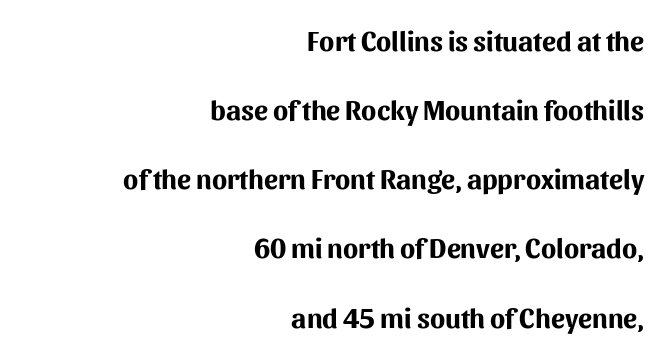
{"serif": "no", "italic": "no", "bold": "yes", "weight": "bold", "width": "normal", "stroke_contrast": "medium", "x_height": "medium", "monospaced": "no", "underline": "no", "align": "right", "line_spacing": "loose", "line_spacing_ratio": 2.47, "letter_spacing": "normal", "letter_spacing_em": 0.0, "glyph_px": 28}
